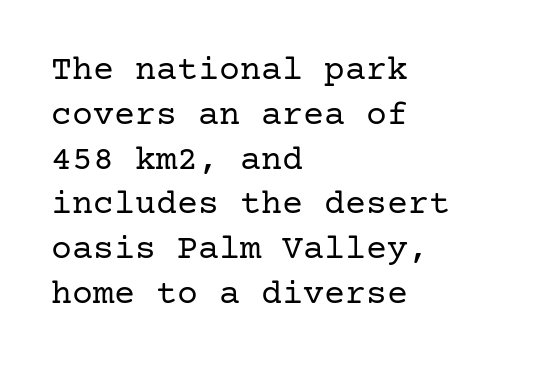
Regular leading. The typography opts for an upright posture over an oblique one. Casual observation: everything's shoved over to the left. Bold? No — there's no thickening of the strokes. Each word holds together tightly as a unit, with standard inter-letter gaps. The glyphs in this specimen are seriffed.
